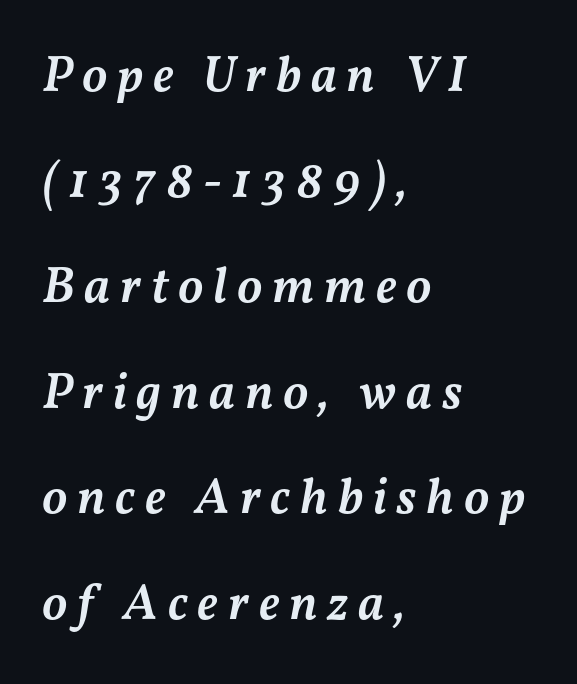
Q: Is the text bold? A: Semi-bold.
Q: Is the text italic (slanted)? A: Yes, it leans right by about 11 degrees.
Q: Is the text underlined? A: No.
Q: How is the paragraph aligned? A: Left-aligned.
Q: Is the spacing between lines tight, normal or loose? A: Loose.
Q: Width (condensed, normal, or wide)? A: Normal.
Q: Stroke contrast? A: Medium.
Q: x-height? A: Medium.
Q: Monospaced? A: No.
